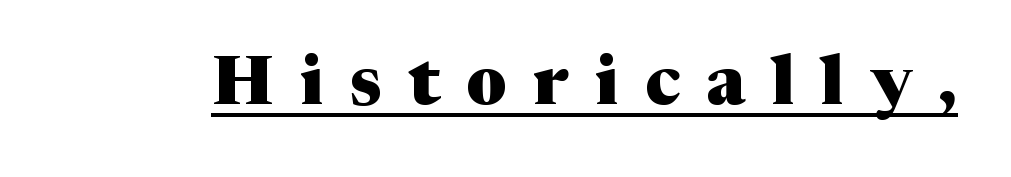
{"serif": "yes", "italic": "no", "bold": "yes", "weight": "heavy", "width": "normal", "stroke_contrast": "medium", "x_height": "medium", "monospaced": "no", "underline": "yes", "letter_spacing": "wide", "letter_spacing_em": 0.39, "glyph_px": 68}
